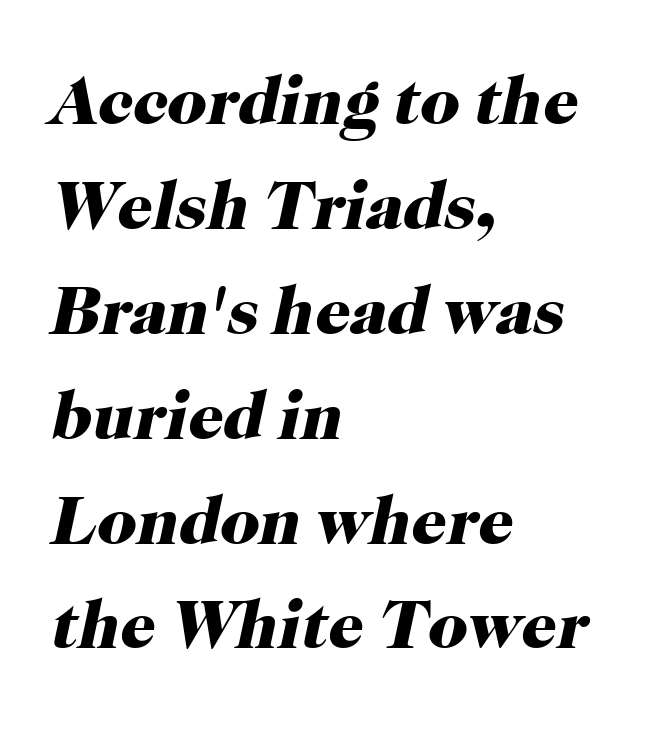
The image shows 69 px heavy serif type, italic (leaning right); set left-aligned, normal line spacing (1.52x), normal letter spacing, not underlined; high stroke contrast and a medium x-height.
